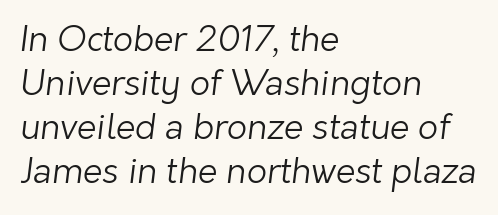
{"serif": "no", "bold": "no", "weight": "light", "width": "normal", "stroke_contrast": "low", "x_height": "medium", "monospaced": "no", "underline": "no", "align": "left", "line_spacing": "normal", "line_spacing_ratio": 1.26, "letter_spacing": "normal", "letter_spacing_em": 0.0, "glyph_px": 35}
